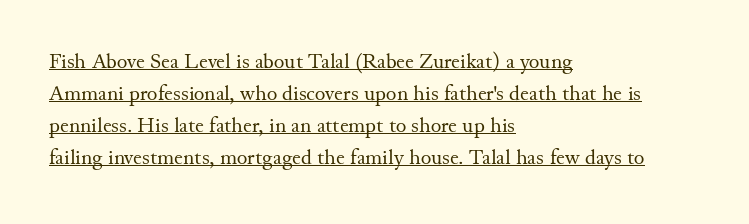
Q: Is the text bold? A: No.
Q: Is the text italic (slanted)? A: No, it is upright.
Q: Is the text underlined? A: Yes.
Q: How is the paragraph aligned? A: Left-aligned.
Q: Is the spacing between letters normal or unusually wide? A: Normal.
Q: Is the spacing between lines tight, normal or loose? A: Normal.
